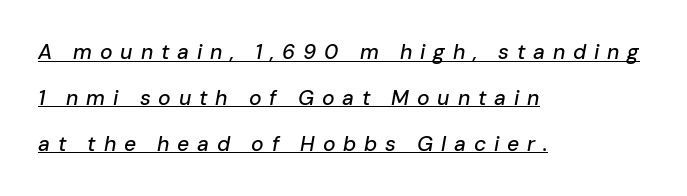
{"italic": "yes", "lean": "right", "slant_degrees": 10, "underline": "yes", "align": "left", "line_spacing": "loose", "line_spacing_ratio": 2.18, "letter_spacing": "wide", "letter_spacing_em": 0.37, "glyph_px": 21}
